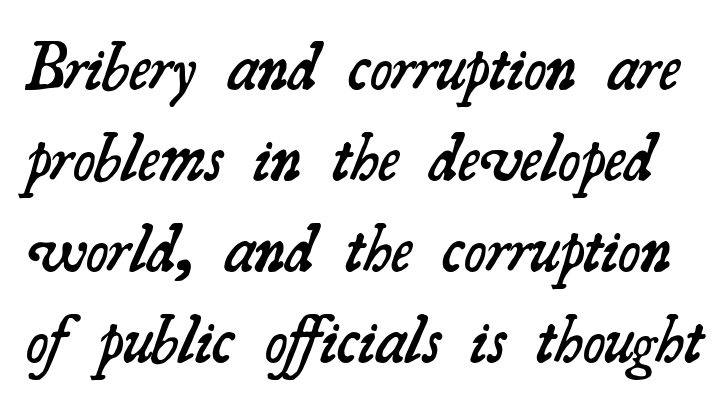
The image shows 67 px semibold serif type; set normal line spacing (1.36x), normal letter spacing, not underlined; medium stroke contrast and a small x-height.
